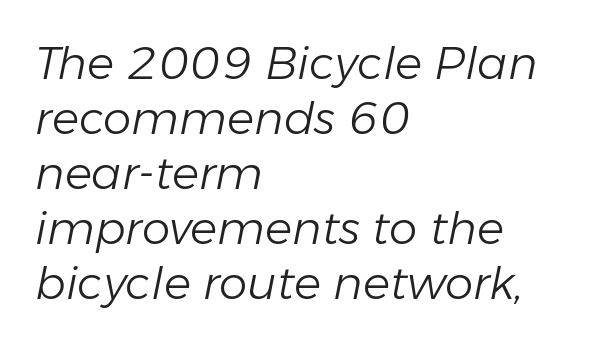
Do the characters align in a grid? No, the font is proportional. These lines are set flush left with a ragged right edge. Compared with typical body copy, the letter spacing here is the same. Slant detected: the letters are inclined. Underline: absent. The strokes are not fattened; the text isn't bold.
